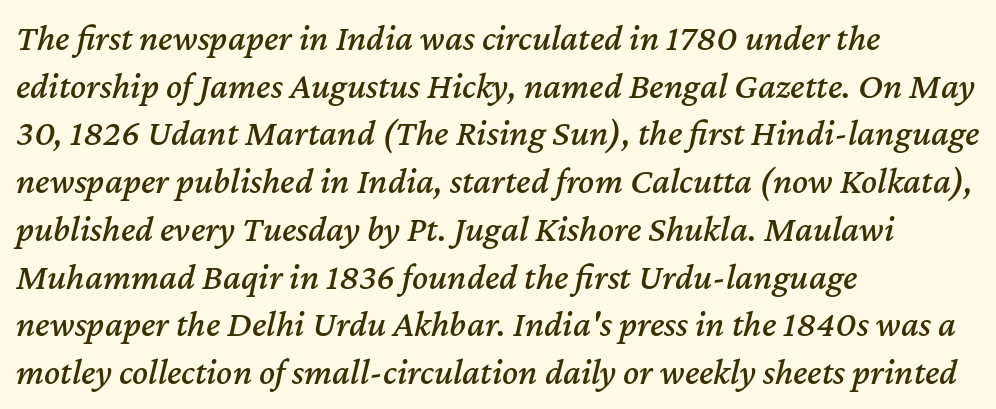
The image shows 37 px text type, italic (leaning right); set left-aligned, normal line spacing (1.29x), normal letter spacing, not underlined; medium stroke contrast and a medium x-height.
